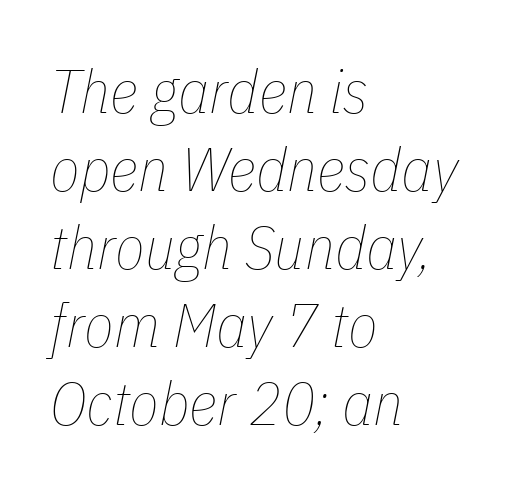
Q: Is the text bold? A: No.
Q: Is the text italic (slanted)? A: Yes, it leans right by about 11 degrees.
Q: Is the text underlined? A: No.
Q: How is the paragraph aligned? A: Left-aligned.
Q: Is the spacing between letters normal or unusually wide? A: Normal.
Q: Is the spacing between lines tight, normal or loose? A: Normal.
Q: Width (condensed, normal, or wide)? A: Condensed.
Q: Stroke contrast? A: Low.
Q: x-height? A: Medium.
Q: Monospaced? A: No.
